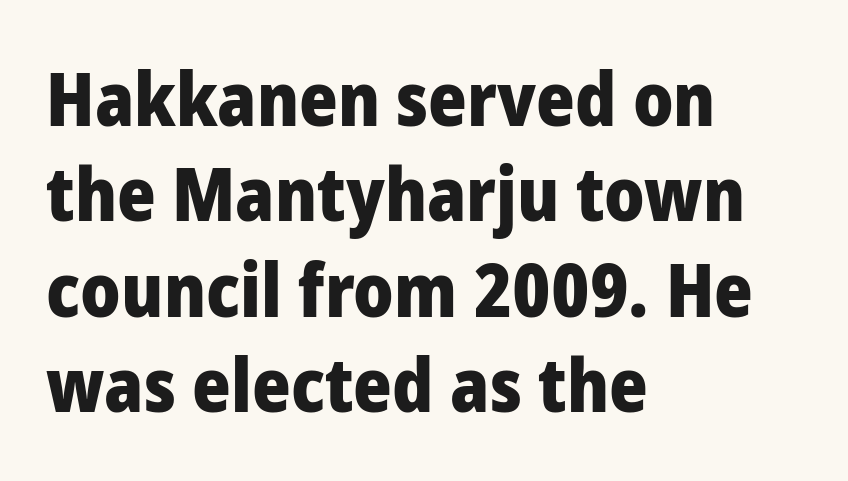
Q: Is the text bold? A: Yes.
Q: Is the text italic (slanted)? A: No, it is upright.
Q: Is the typeface a serif or a sans-serif typeface? A: Sans-serif.
Q: Is the text underlined? A: No.
Q: How is the paragraph aligned? A: Left-aligned.
Q: Is the spacing between letters normal or unusually wide? A: Normal.
Q: Is the spacing between lines tight, normal or loose? A: Normal.
Q: Width (condensed, normal, or wide)? A: Normal.
Q: Stroke contrast? A: Low.
Q: x-height? A: Medium.
Q: Monospaced? A: No.
